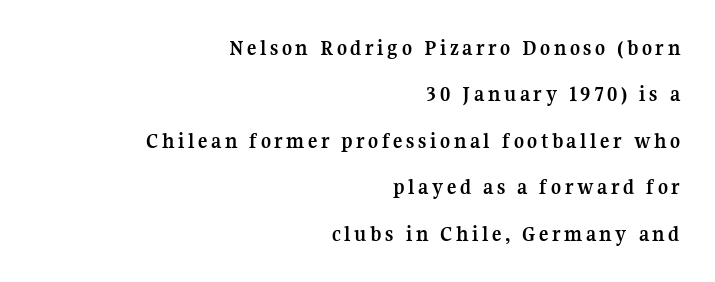
{"italic": "no", "bold": "yes", "underline": "no", "align": "right", "line_spacing": "loose", "line_spacing_ratio": 2.11, "glyph_px": 22}
